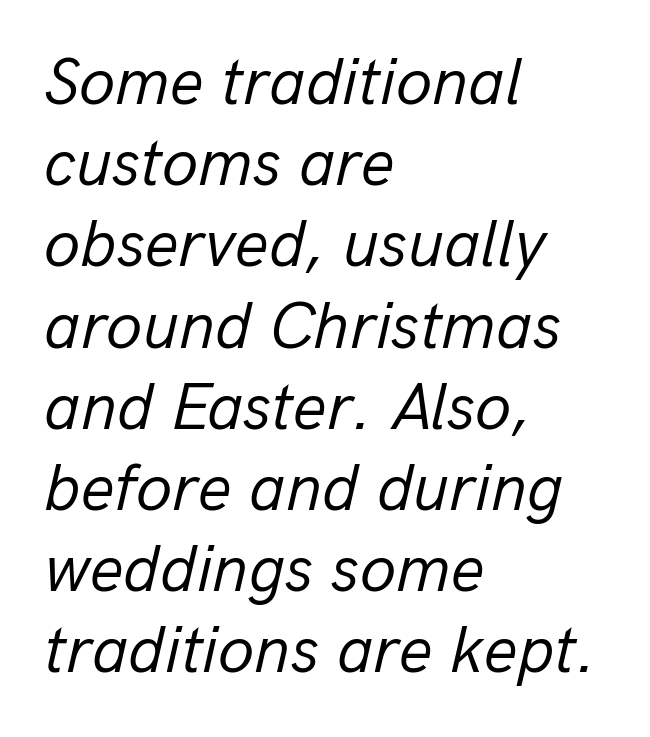
The image shows 66 px regular-weight type, italic (leaning right); set left-aligned, line spacing 1.23x, normal letter spacing, not underlined; low stroke contrast and a medium x-height.
